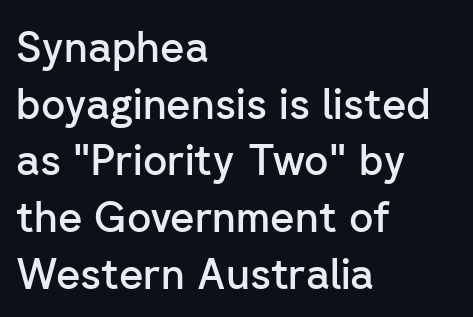
{"serif": "no", "italic": "no", "bold": "semi", "weight": "semibold", "width": "normal", "stroke_contrast": "low", "x_height": "medium", "monospaced": "no", "underline": "no", "align": "left", "line_spacing": "normal", "line_spacing_ratio": 1.35, "letter_spacing": "normal", "letter_spacing_em": 0.0, "glyph_px": 42}
